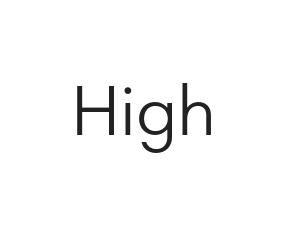
Weight: in the light-to-regular range. Quick note: underline off. The axis of the letterforms is exactly vertical. Think of a printed novel: that variable character pitch is what you see here. Check where the strokes stop: nothing finishes them off — pure sans. The line texture is even and compact thanks to regular tracking.
